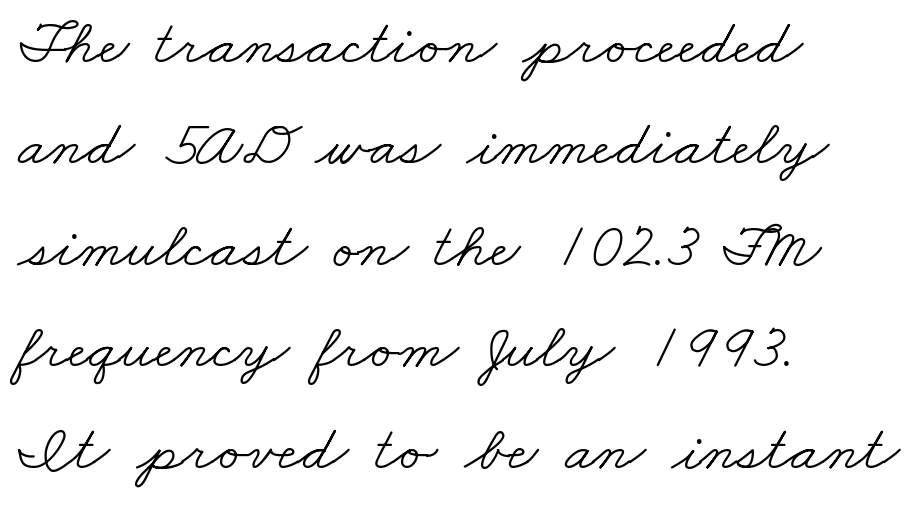
These lines keep a tight, regular rhythm from letter to letter. Small tapered or slab feet sit at the stroke ends, so this counts as serif. Short and long lines alike share a common starting point at left. Each row of text sits above clean, open space.
